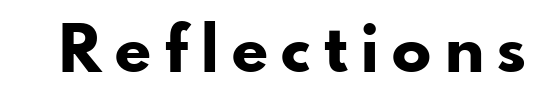
The image shows 65 px bold sans-serif type, upright; set unusually wide letter spacing (+0.21 em), not underlined; low stroke contrast and a small x-height.
